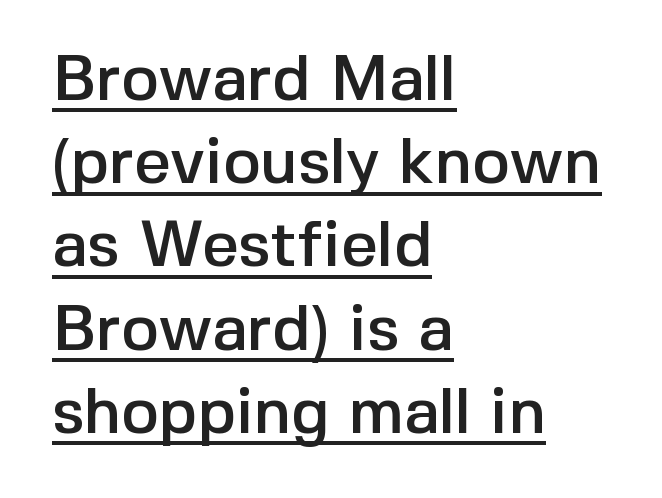
The lines are quadded left. The specimen includes a rule beneath the text block's lines. Note the varied advance widths — an 'i' is clearly narrower than an 'm'. Evenly set lines give the paragraph a standard silhouette. Font category for this specimen: sans-serif. This is the regular roman posture of the typeface.
